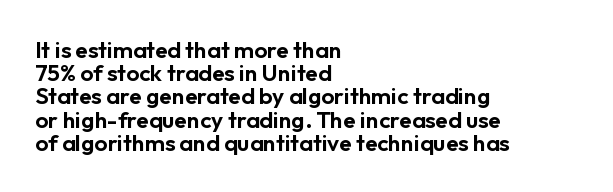
{"italic": "no", "underline": "no", "align": "left", "line_spacing": "tight", "line_spacing_ratio": 1.01, "letter_spacing": "normal", "letter_spacing_em": 0.0, "glyph_px": 23}
